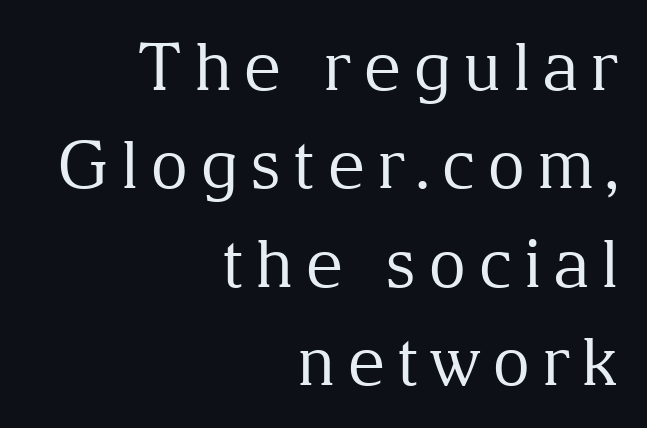
{"serif": "yes", "italic": "no", "bold": "no", "weight": "regular", "width": "normal", "stroke_contrast": "medium", "x_height": "medium", "monospaced": "no", "underline": "no", "align": "right", "line_spacing": "normal", "line_spacing_ratio": 1.49, "glyph_px": 66}
